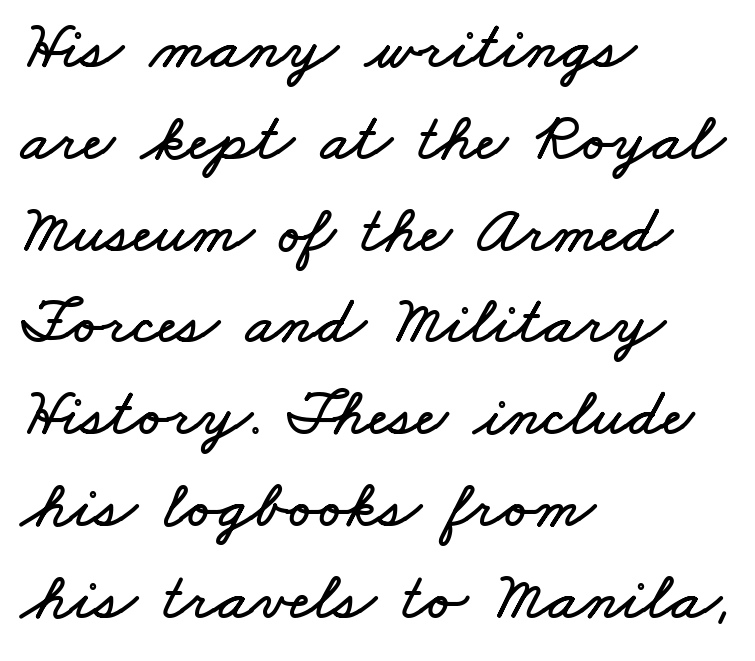
The space directly below the letters is spotless. These lines sit exactly where default settings would place them. The passage shown is typed in a proportional face where columns would drift. Short note: letters normally spaced. The typesetter chose a ragged-right arrangement here.
